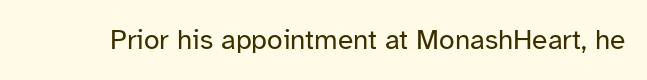
The image shows 28 px regular-weight sans-serif type, upright; set normal letter spacing, not underlined; low stroke contrast and a medium x-height.
